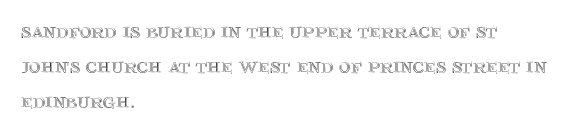
Q: Is the text italic (slanted)? A: No, it is upright.
Q: Is the text underlined? A: No.
Q: How is the paragraph aligned? A: Left-aligned.
Q: Is the spacing between letters normal or unusually wide? A: Normal.
Q: Is the spacing between lines tight, normal or loose? A: Normal.
